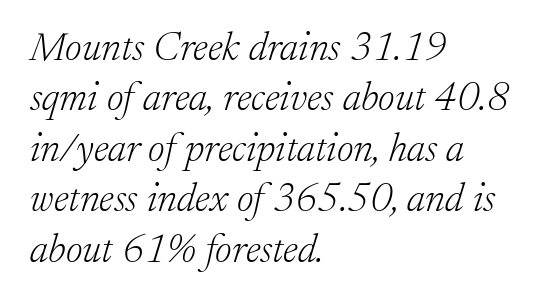
The image shows 40 px light serif type, italic (leaning right); set left-aligned, normal line spacing (1.26x), normal letter spacing, not underlined; low stroke contrast and a medium x-height.
